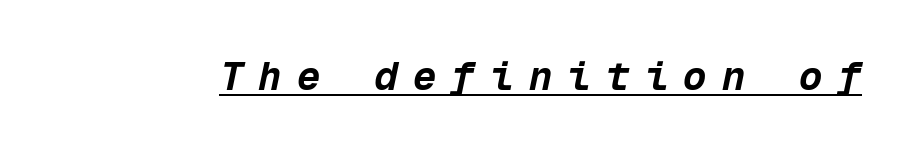
{"italic": "yes", "lean": "right", "slant_degrees": 12, "bold": "yes", "weight": "bold", "width": "normal", "stroke_contrast": "low", "x_height": "medium", "monospaced": "yes", "underline": "yes", "letter_spacing": "wide", "letter_spacing_em": 0.39, "glyph_px": 39}
